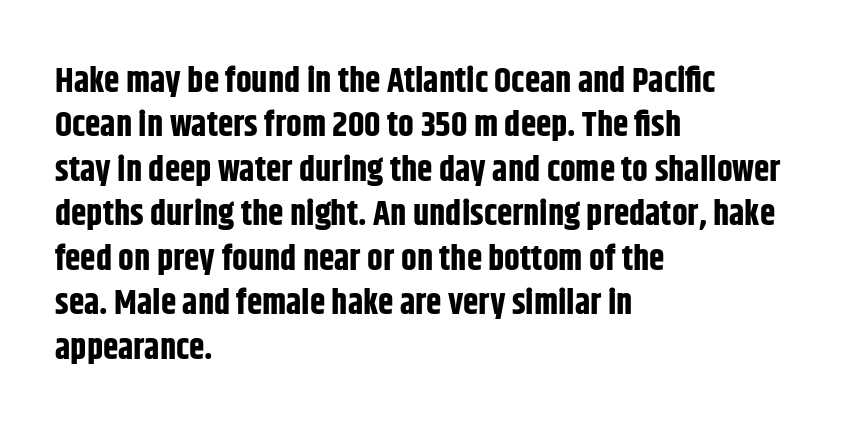
The glyphs in this specimen are sans serif. The space between consecutive lines is moderate. Glance below the letters and you will spot only blank space. Compared with a centered layout, this one pins lines to the left instead. Character widths vary here, with narrow letters taking less room than wide ones.
